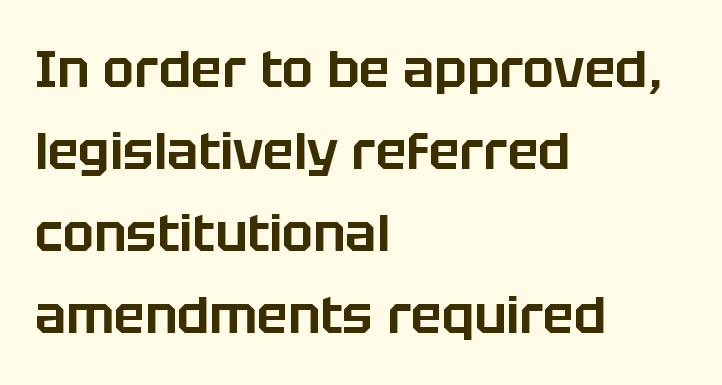
Q: Is the text italic (slanted)? A: No, it is upright.
Q: Is the typeface a serif or a sans-serif typeface? A: Sans-serif.
Q: Is the text underlined? A: No.
Q: How is the paragraph aligned? A: Left-aligned.
Q: Is the spacing between letters normal or unusually wide? A: Normal.
Q: Is the spacing between lines tight, normal or loose? A: Normal.
Q: Width (condensed, normal, or wide)? A: Normal.
Q: Stroke contrast? A: Low.
Q: x-height? A: Large.
Q: Monospaced? A: No.
